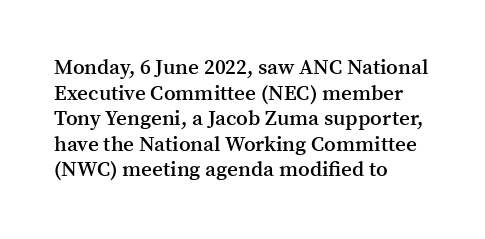
Q: Is the text bold? A: Semi-bold.
Q: Is the text italic (slanted)? A: No, it is upright.
Q: Is the text underlined? A: No.
Q: How is the paragraph aligned? A: Left-aligned.
Q: Is the spacing between letters normal or unusually wide? A: Normal.
